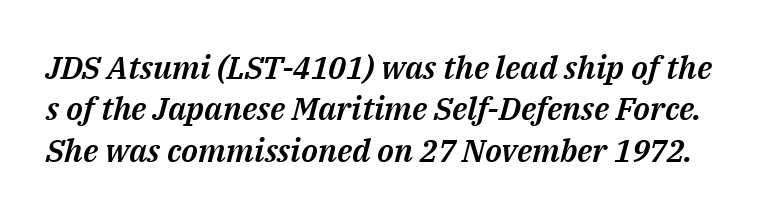
Q: Is the text italic (slanted)? A: Yes, it leans right by about 14 degrees.
Q: Is the text underlined? A: No.
Q: Is the spacing between letters normal or unusually wide? A: Normal.
Q: Is the spacing between lines tight, normal or loose? A: Normal.
Q: Width (condensed, normal, or wide)? A: Normal.
Q: Stroke contrast? A: Medium.
Q: x-height? A: Medium.
Q: Monospaced? A: No.
